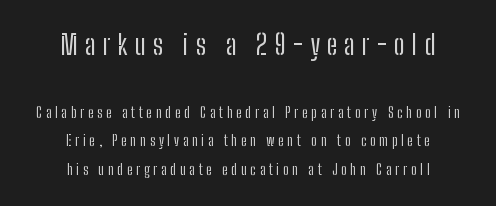
The image shows 27 px text type, upright; set centered, loose line spacing (2.02x), unusually wide letter spacing (+0.27 em), not underlined; the first (top) block is 1.93x larger.
